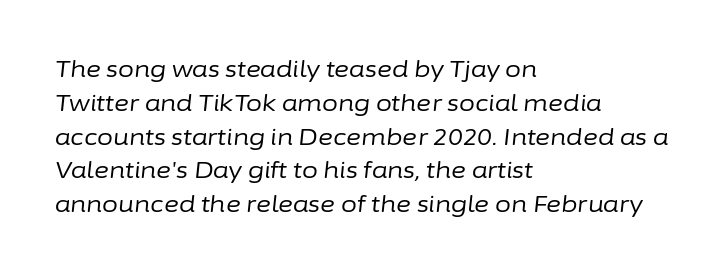
Q: Is the text bold? A: No.
Q: Is the text italic (slanted)? A: Yes, it leans right by about 6 degrees.
Q: Is the text underlined? A: No.
Q: How is the paragraph aligned? A: Left-aligned.
Q: Is the spacing between letters normal or unusually wide? A: Normal.
Q: Is the spacing between lines tight, normal or loose? A: Normal.
